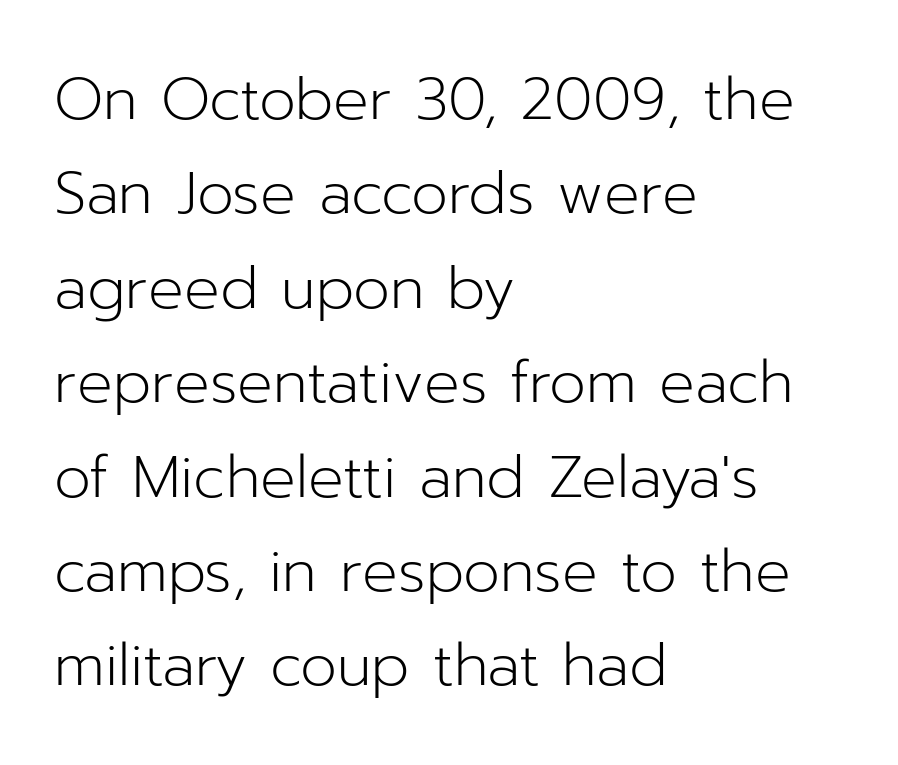
Compared with a centered layout, this one pins lines to the left instead. The gaps between neighbouring characters are ordinary and unremarkable. A clean baseline with only descenders dipping below it. Type style note: lacks serifs. Compared with typical paragraphs, the rows here are spaced about the same.
